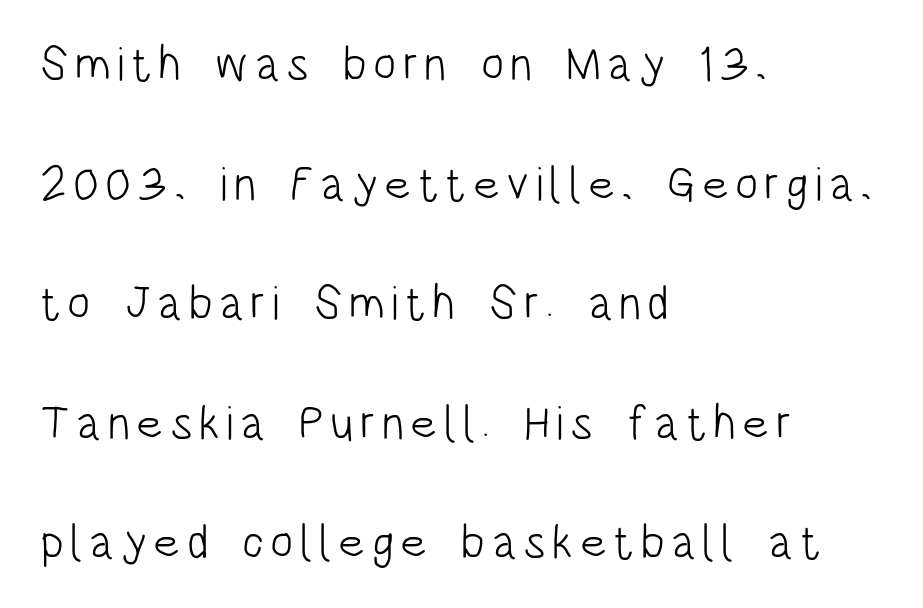
The lines are quadded left. Descenders are the only things crossing below the line. A typesetter would call this proportional, since set widths differ per character. The specimen reads as upright at a glance. Is the type heavy? It reads as light-to-regular instead.
